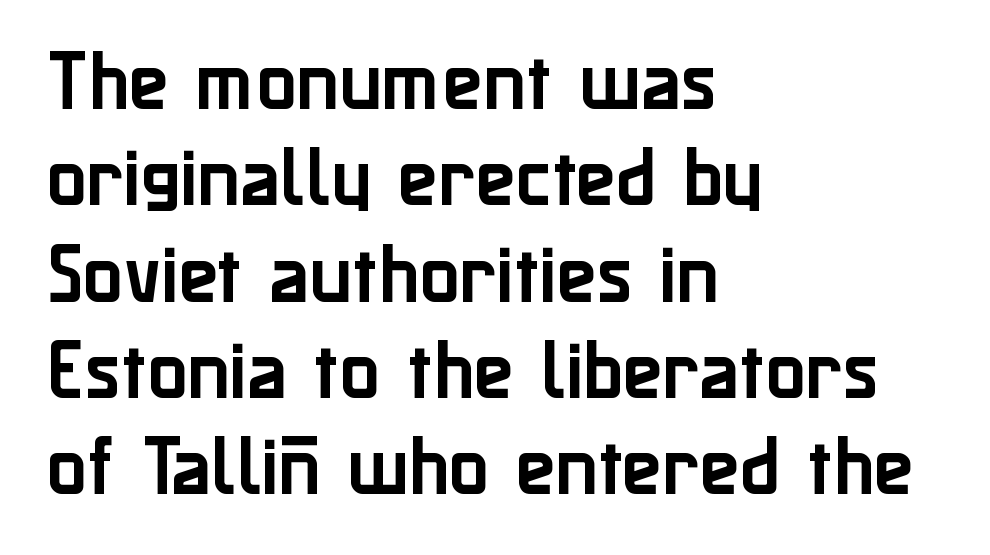
The image shows 66 px sans-serif type, upright; set left-aligned, normal line spacing (1.46x), normal letter spacing, not underlined; low stroke contrast and a medium x-height.
